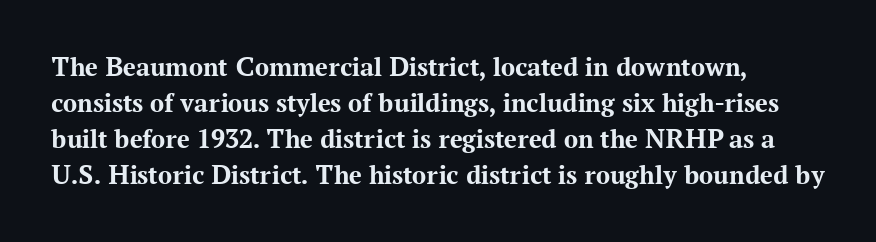
{"serif": "yes", "italic": "no", "bold": "yes", "weight": "bold", "width": "normal", "stroke_contrast": "medium", "x_height": "medium", "monospaced": "no", "underline": "no", "align": "left", "line_spacing": "normal", "line_spacing_ratio": 1.28, "letter_spacing": "normal", "letter_spacing_em": 0.0, "glyph_px": 28}
